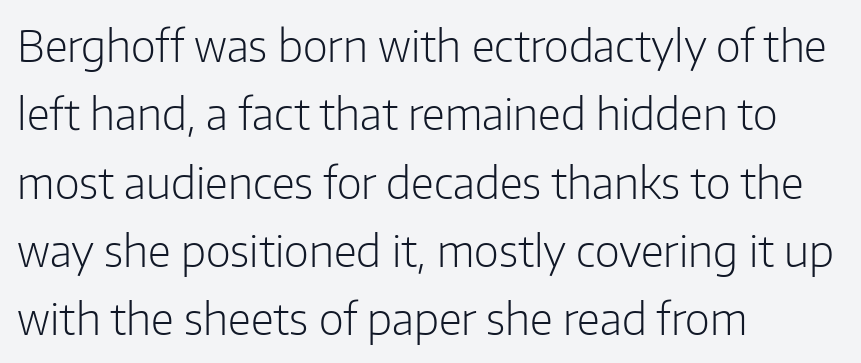
The image shows 43 px light sans-serif type, upright; set left-aligned, normal line spacing (1.59x), normal letter spacing, not underlined; low stroke contrast and a medium x-height.
